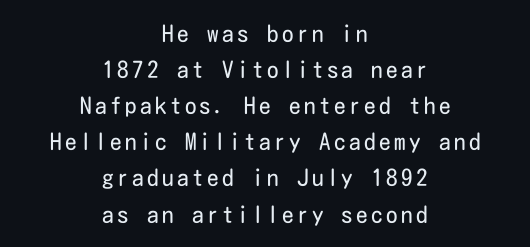
The image shows 23 px text type, upright; set centered, normal line spacing (1.57x), not underlined.
